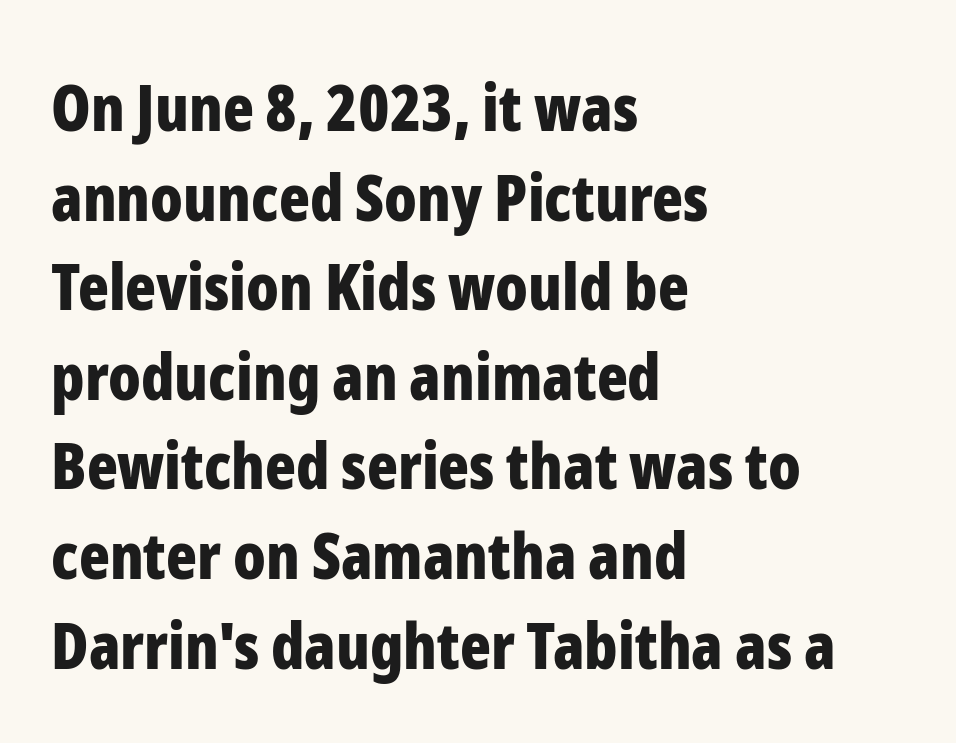
The image shows 64 px bold, condensed sans-serif type, upright; set left-aligned, normal line spacing (1.4x), normal letter spacing, not underlined; low stroke contrast and a medium x-height.
